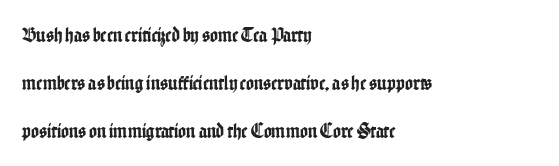
The image shows 21 px text type, upright; set left-aligned, loose line spacing (2.28x), normal letter spacing, not underlined.
